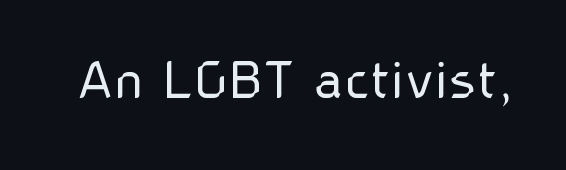
A typesetter would call this zero additional tracking. Note the varied advance widths — an 'i' is clearly narrower than an 'm'. This sample uses a sans-serif face. Is the stroke heavy? The answer is a plain regular-or-lighter. Check under the words: just untouched page.
